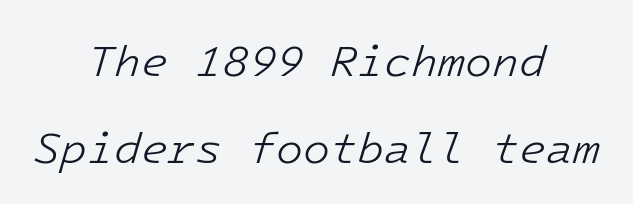
The image shows 44 px light type, italic (leaning right); set centered, loose line spacing (1.97x), normal letter spacing, not underlined; low stroke contrast and a medium x-height.
